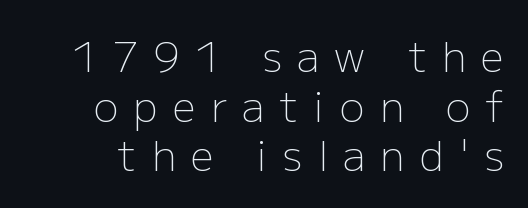
Q: Is the text bold? A: No.
Q: Is the text italic (slanted)? A: No, it is upright.
Q: Is the typeface a serif or a sans-serif typeface? A: Sans-serif.
Q: Is the text underlined? A: No.
Q: Is the spacing between letters normal or unusually wide? A: Unusually wide.
Q: Width (condensed, normal, or wide)? A: Normal.
Q: Stroke contrast? A: Low.
Q: x-height? A: Medium.
Q: Monospaced? A: No.
